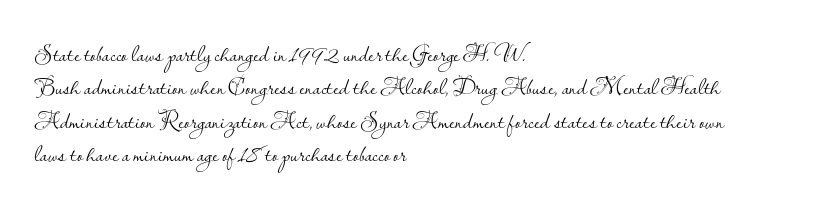
Q: Is the text bold? A: No.
Q: Is the text italic (slanted)? A: Yes.
Q: Is the text underlined? A: No.
Q: How is the paragraph aligned? A: Left-aligned.
Q: Is the spacing between letters normal or unusually wide? A: Normal.
Q: Is the spacing between lines tight, normal or loose? A: Normal.
